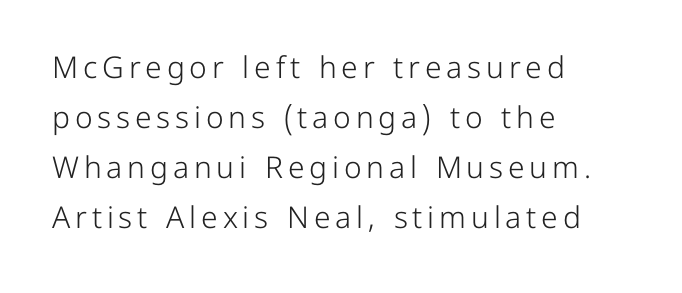
The image shows 30 px light sans-serif type, upright; set left-aligned, normal line spacing (1.67x), not underlined; low stroke contrast and a medium x-height.
